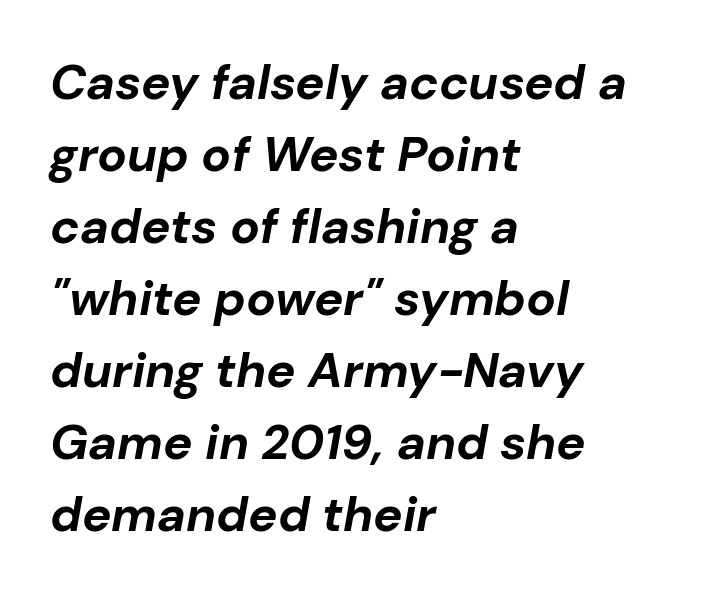
This sample uses plain, unmodified letter spacing. Looking at the ascenders, they clearly lean. One glance says typical: line gaps are just what's usual. Only glyphs here, with clear space below each row. Notice how thick the strokes are: this is what a full bold looks like. Layout note: lines flush left.
